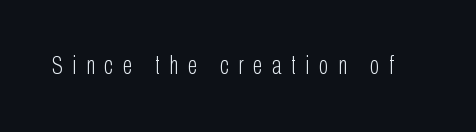
Words appear elongated and porous because spacing is wide. Has an underline been added? It has not. Every character sits straight up, as roman type does. The passage shown is not bold in any degree.
